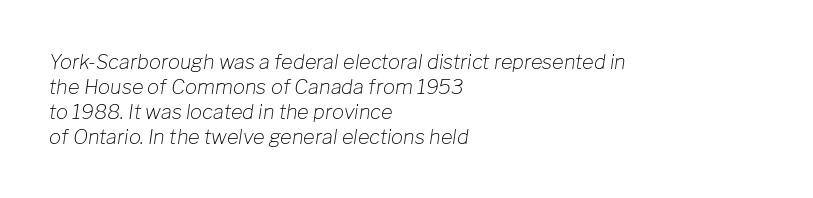
Q: Is the text bold? A: No.
Q: Is the text italic (slanted)? A: Yes, it leans right by about 8 degrees.
Q: Is the text underlined? A: No.
Q: How is the paragraph aligned? A: Left-aligned.
Q: Is the spacing between letters normal or unusually wide? A: Normal.
Q: Is the spacing between lines tight, normal or loose? A: Normal.
